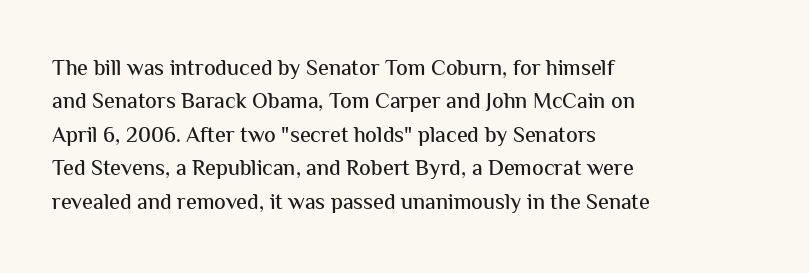
Q: Is the text italic (slanted)? A: No, it is upright.
Q: Is the text underlined? A: No.
Q: How is the paragraph aligned? A: Left-aligned.
Q: Is the spacing between letters normal or unusually wide? A: Normal.
Q: Is the spacing between lines tight, normal or loose? A: Normal.
